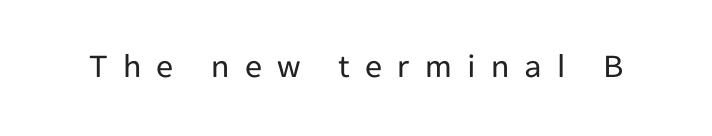
The typesetting does not lean heavy: it is not bold. The gap between lines stays unmarked. Substantial extra tracking has been applied to these lines. No feet cap the strokes, marking this as sans-serif type. Do the characters align in a grid? No, the font is proportional.
